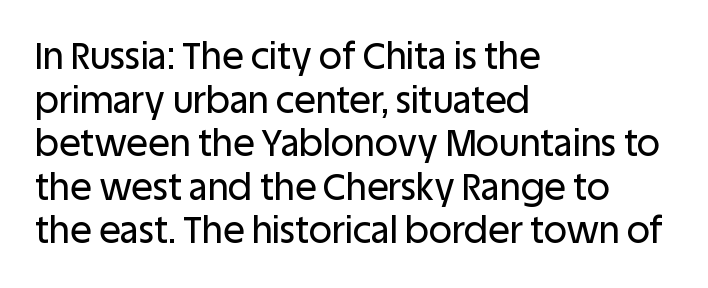
{"serif": "no", "italic": "no", "width": "normal", "stroke_contrast": "low", "x_height": "large", "monospaced": "no", "underline": "no", "align": "left", "line_spacing_ratio": 1.21, "letter_spacing": "normal", "letter_spacing_em": 0.0, "glyph_px": 36}
